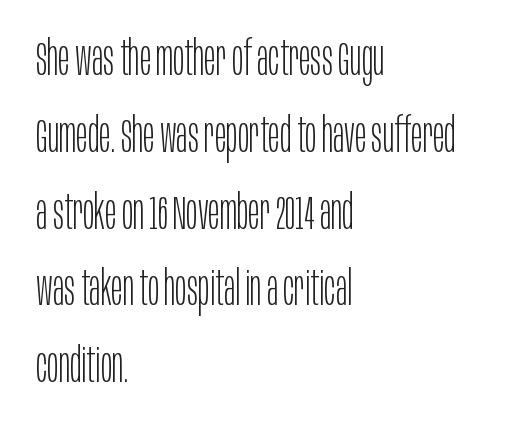
The image shows 48 px light, condensed sans-serif type, upright; set left-aligned, normal line spacing (1.6x), normal letter spacing, not underlined; low stroke contrast and a large x-height.
